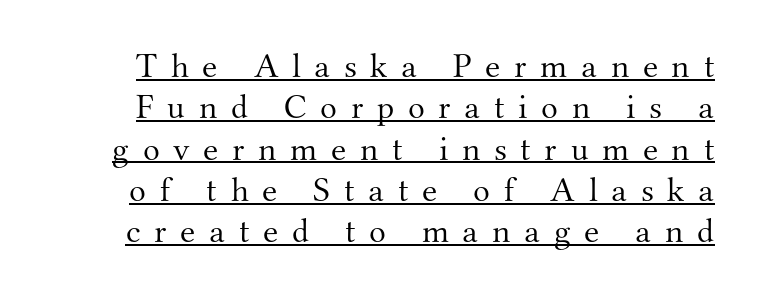
The image shows 35 px light serif type, upright; set line spacing 1.18x, unusually wide letter spacing (+0.39 em), underlined; medium stroke contrast and a small x-height.
